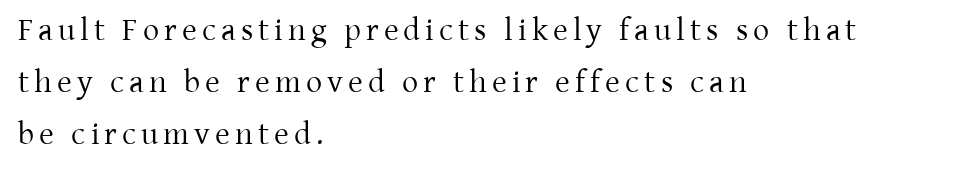
Q: Is the text bold? A: No.
Q: Is the text italic (slanted)? A: No, it is upright.
Q: Is the typeface a serif or a sans-serif typeface? A: Serif.
Q: Is the text underlined? A: No.
Q: How is the paragraph aligned? A: Left-aligned.
Q: Is the spacing between lines tight, normal or loose? A: Normal.
Q: Width (condensed, normal, or wide)? A: Normal.
Q: Stroke contrast? A: Low.
Q: x-height? A: Medium.
Q: Monospaced? A: No.
